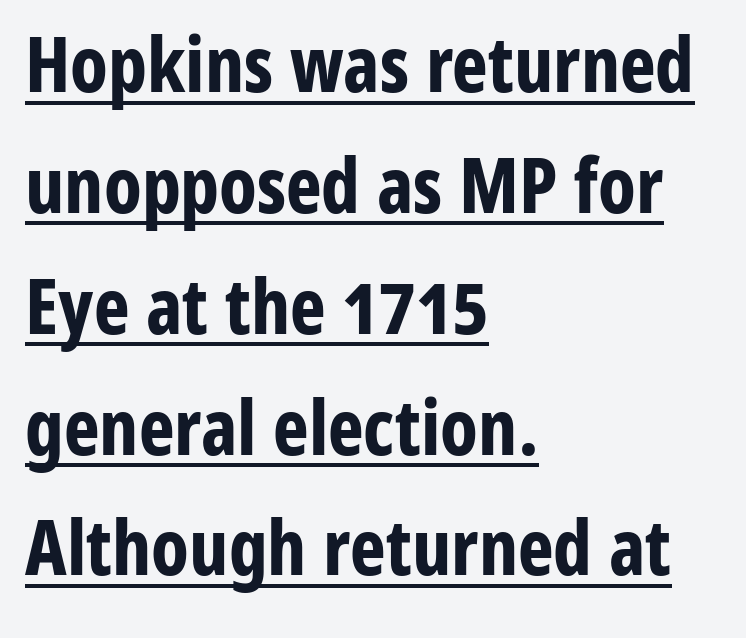
The image shows 76 px bold, condensed sans-serif type, upright; set left-aligned, normal line spacing (1.59x), normal letter spacing, underlined; low stroke contrast and a medium x-height.
